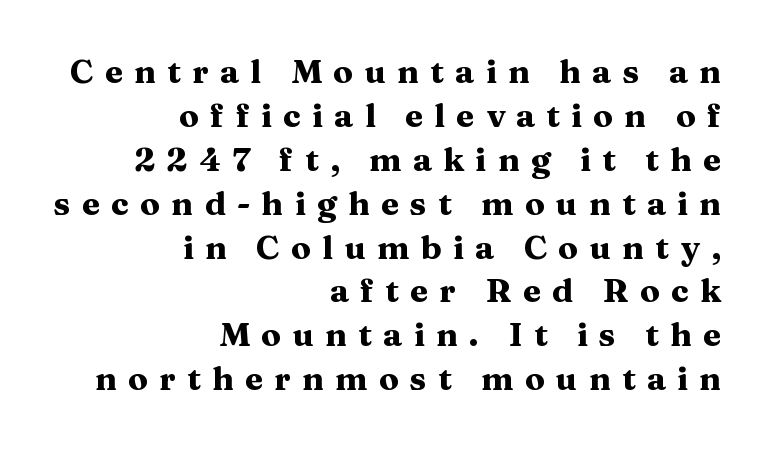
The image shows 33 px heavy, wide serif type, upright; set right-aligned, normal line spacing (1.33x), unusually wide letter spacing (+0.34 em), not underlined; medium stroke contrast and a medium x-height.
